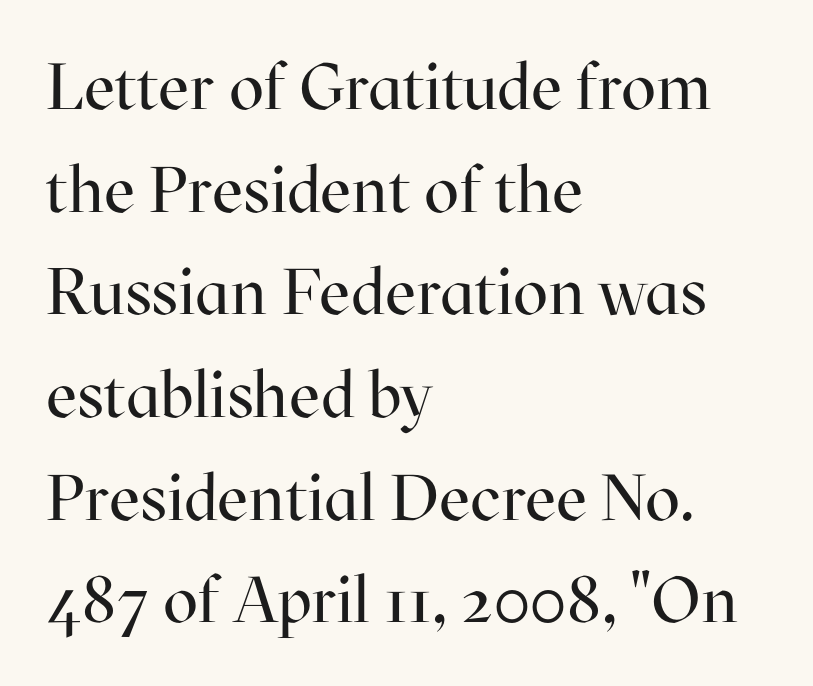
The image shows 65 px regular-weight serif type, upright; set left-aligned, normal line spacing (1.58x), normal letter spacing, not underlined; high stroke contrast and a medium x-height.
